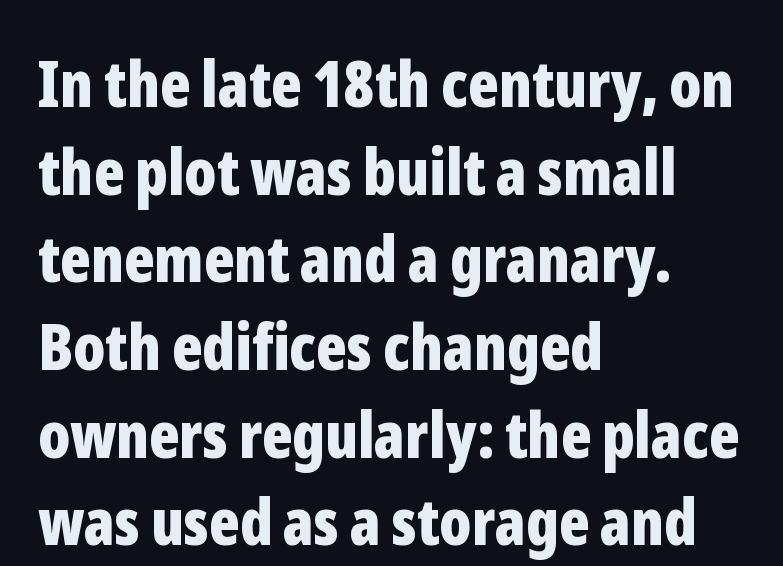
The image shows 64 px bold, condensed sans-serif type, upright; set left-aligned, normal line spacing (1.37x), normal letter spacing, not underlined; low stroke contrast and a medium x-height.
